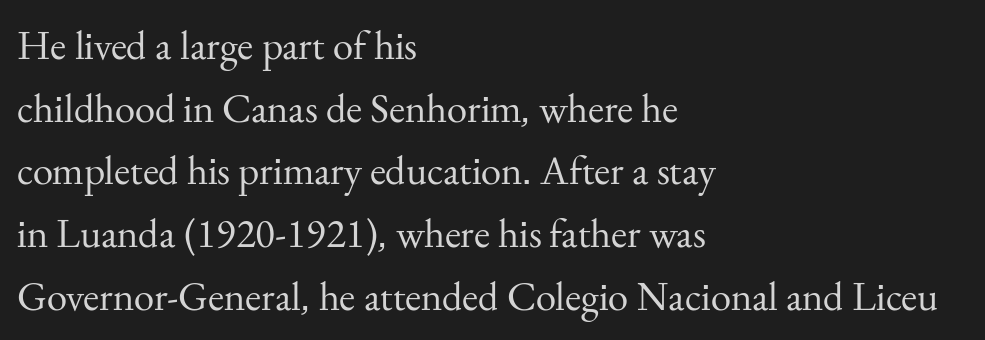
The image shows 41 px regular-weight serif type, upright; set left-aligned, normal line spacing (1.53x), normal letter spacing, not underlined; medium stroke contrast and a small x-height.
